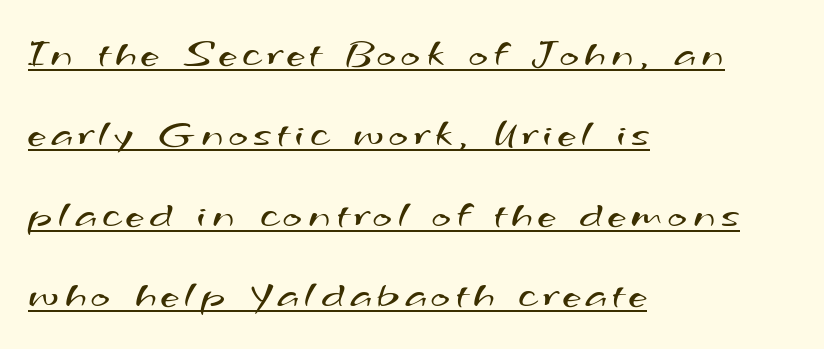
Weight: in the light-to-regular range. Caption: multi-line text, flush left, ragged right. Compared with undecorated copy, this sample adds a rule below the words. Type style note: lacks serifs. The letters advance in unequal steps, a hallmark of proportional type.
